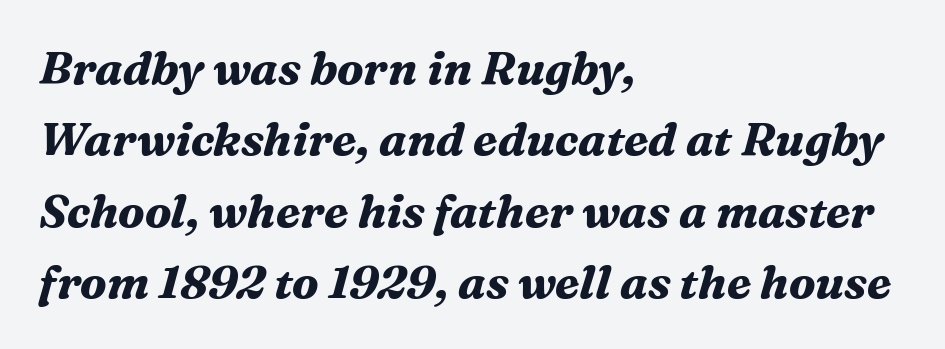
{"serif": "yes", "italic": "yes", "lean": "right", "slant_degrees": 16, "bold": "yes", "weight": "bold", "width": "normal", "stroke_contrast": "medium", "x_height": "medium", "monospaced": "no", "underline": "no", "align": "left", "line_spacing": "normal", "line_spacing_ratio": 1.55, "letter_spacing": "normal", "letter_spacing_em": 0.0, "glyph_px": 46}
